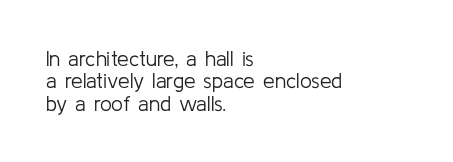
Where is the straight margin? On the left. Upright lettering throughout. The space beneath each line is pristine and unruled. The lines are packed closely together with very little leading.
